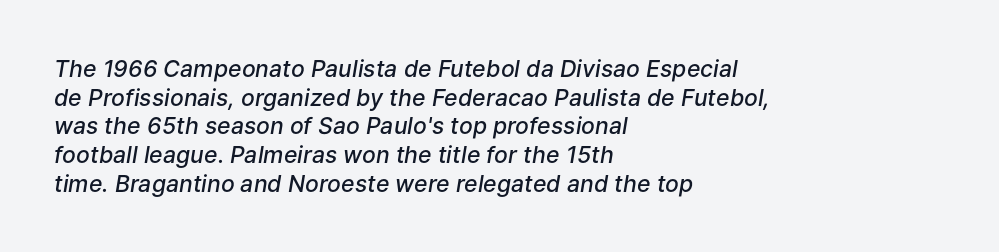
The font's italic variant was chosen for this text. The designer left line spacing at the default. The text block is weighted toward the left margin, trailing off unevenly rightward. The sample has been set in demibold, a notch under bold.
